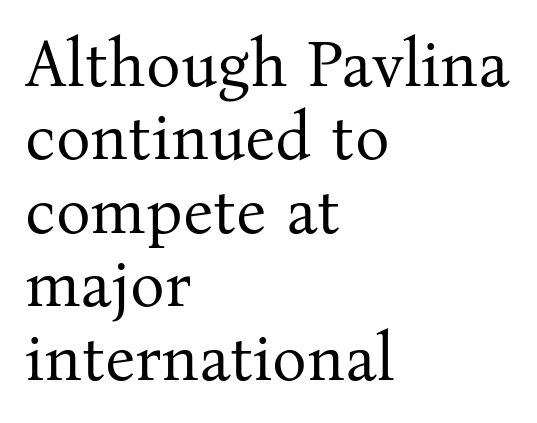
{"serif": "yes", "italic": "no", "bold": "no", "weight": "regular", "width": "normal", "stroke_contrast": "medium", "x_height": "medium", "monospaced": "no", "underline": "no", "align": "left", "line_spacing": "tight", "line_spacing_ratio": 1.13, "letter_spacing": "normal", "letter_spacing_em": 0.0, "glyph_px": 65}
